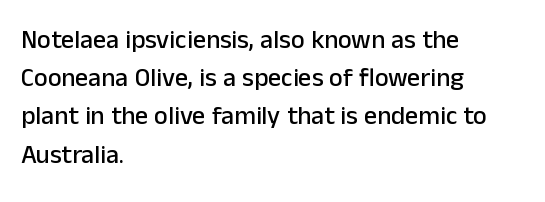
{"italic": "no", "underline": "no", "align": "left", "line_spacing": "normal", "line_spacing_ratio": 1.47, "letter_spacing": "normal", "letter_spacing_em": 0.0, "glyph_px": 26}
